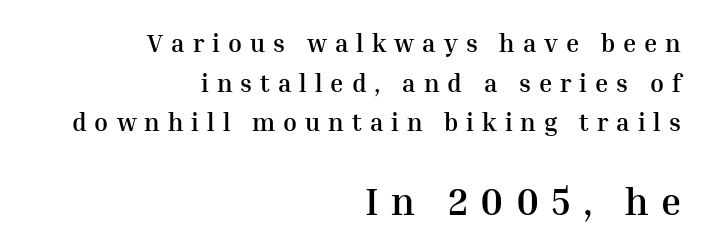
Vertically, the passage feels balanced, rows spaced as you'd expect. The font's upright variant was chosen for this text. The more generous point size was reserved for the lower chunk. Strong, thick strokes mark this as bold type. The face used here is seriffed, in the tradition of book romans.
